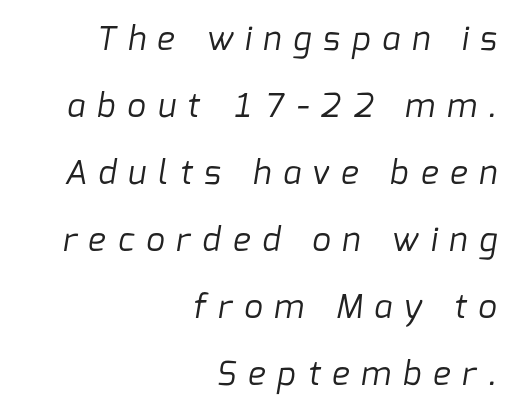
Interline gaps are noticeably wide in this sample. The horizontal fit of the characters is loose and conspicuously gappy. On a weight scale, this lands at 450 or below. Do the characters align in a grid? No, the font is proportional. This rendering features lettering with no underline. Check where the strokes stop: nothing finishes them off — pure sans.
